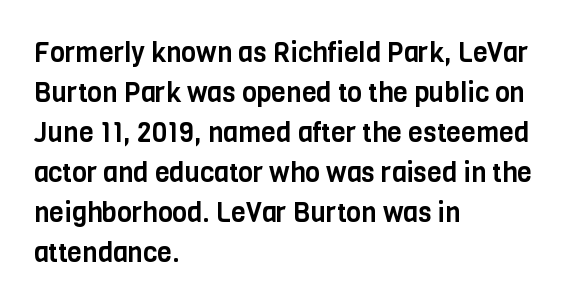
Q: Is the text italic (slanted)? A: No, it is upright.
Q: Is the text underlined? A: No.
Q: How is the paragraph aligned? A: Left-aligned.
Q: Is the spacing between letters normal or unusually wide? A: Normal.
Q: Is the spacing between lines tight, normal or loose? A: Normal.
